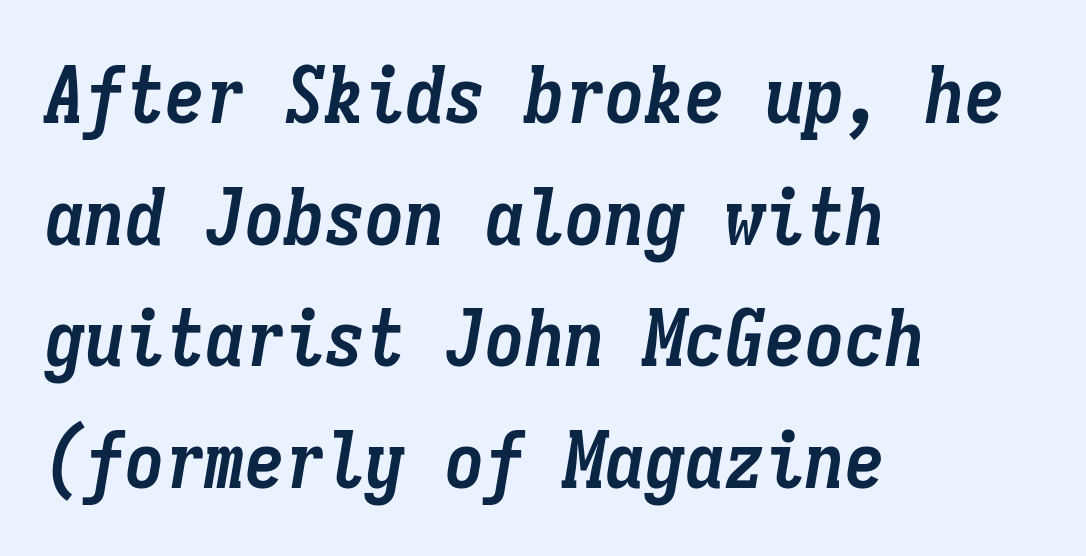
The image shows 80 px semibold, condensed type, italic (leaning right), monospaced; set left-aligned, normal line spacing (1.52x), normal letter spacing, not underlined; low stroke contrast and a medium x-height.
